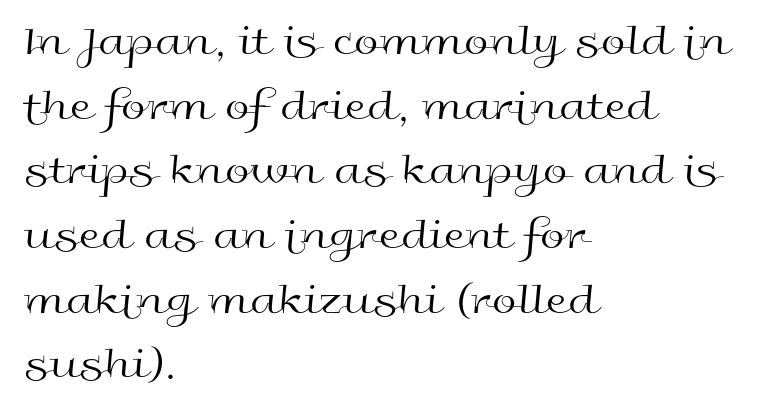
{"serif": "no", "italic": "no", "bold": "no", "weight": "regular", "width": "wide", "x_height": "medium", "monospaced": "no", "underline": "no", "align": "left", "line_spacing": "normal", "line_spacing_ratio": 1.47, "letter_spacing": "normal", "letter_spacing_em": 0.0, "glyph_px": 44}
